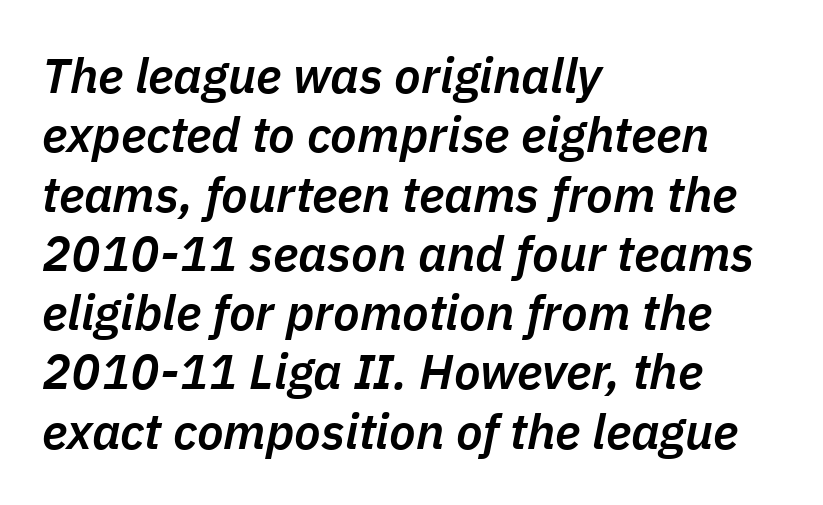
Left-aligned paragraph, ragged on the right. Does extra space separate the letters? No, they use regular spacing. These words are printed semibold, heavier than regular yet not bold. Bare-footed words on every line. Here the designer chose a conventional face with non-uniform glyph widths. The axis of the letterforms is tilted away from vertical.
